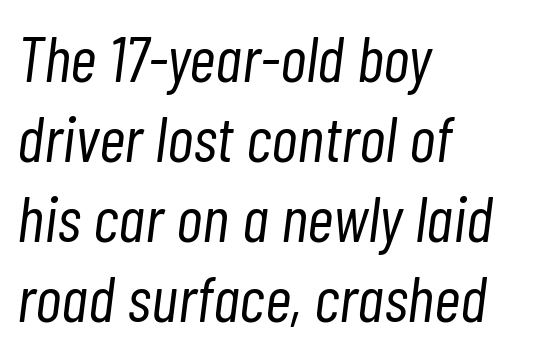
The passage shown has conventional tracking throughout. Does the lettering tilt? It does — this is italic. Caption: multi-line text, flush left, ragged right. Descenders are the only things crossing below the line.
